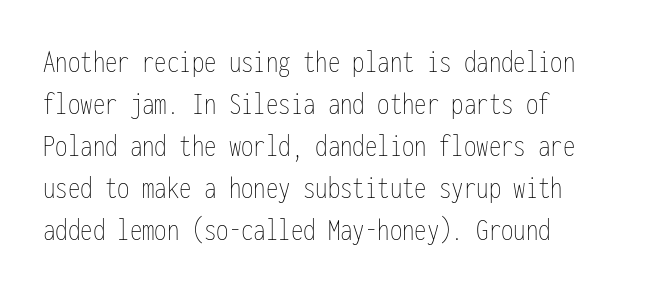
The face used here is monospaced, like something from a code editor. Check the space under the baseline: it is left empty. Nobody touched the tracking dial on this one. Weight: in the light-to-regular range.
